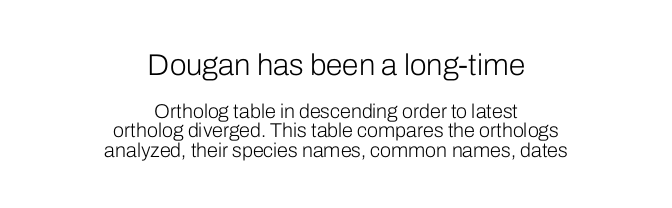
The image shows 30 px light sans-serif type, upright; set centered, tight line spacing (0.99x), normal letter spacing, not underlined; the first (top) block is 1.5x larger; low stroke contrast and a medium x-height.
